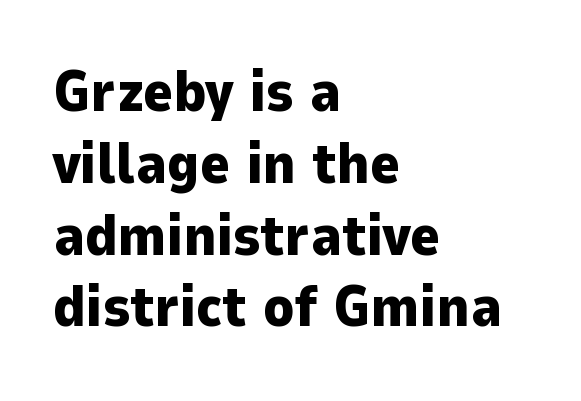
{"serif": "no", "italic": "no", "bold": "yes", "weight": "heavy", "width": "normal", "stroke_contrast": "low", "x_height": "medium", "monospaced": "no", "underline": "no", "align": "left", "line_spacing": "normal", "line_spacing_ratio": 1.26, "letter_spacing": "normal", "letter_spacing_em": 0.0, "glyph_px": 57}
